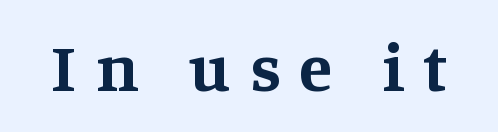
Q: Is the text bold? A: Yes.
Q: Is the text italic (slanted)? A: No, it is upright.
Q: Is the typeface a serif or a sans-serif typeface? A: Serif.
Q: Is the text underlined? A: No.
Q: Is the spacing between letters normal or unusually wide? A: Unusually wide.
Q: Width (condensed, normal, or wide)? A: Normal.
Q: Stroke contrast? A: Medium.
Q: x-height? A: Large.
Q: Monospaced? A: No.
